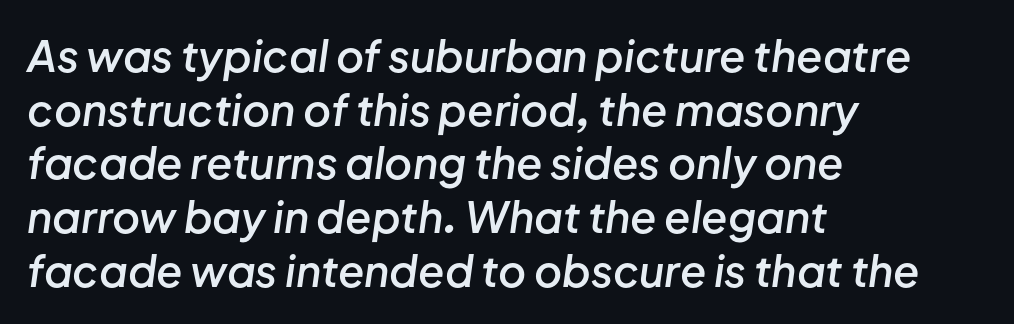
{"italic": "yes", "lean": "right", "slant_degrees": 8, "bold": "semi", "weight": "semibold", "width": "normal", "stroke_contrast": "low", "x_height": "medium", "monospaced": "no", "underline": "no", "align": "left", "line_spacing": "normal", "line_spacing_ratio": 1.25, "letter_spacing": "normal", "letter_spacing_em": 0.0, "glyph_px": 43}
